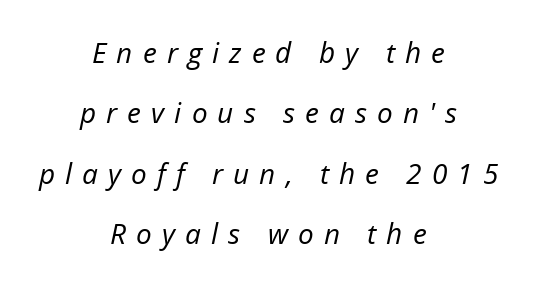
The image shows 28 px regular-weight type, italic (leaning right); set centered, loose line spacing (2.16x), unusually wide letter spacing (+0.36 em), not underlined; low stroke contrast and a medium x-height.
